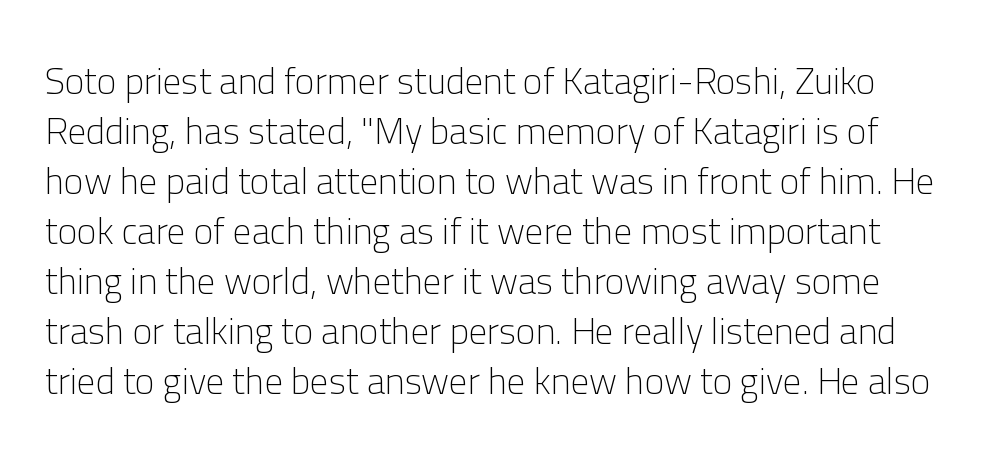
The image shows 37 px light sans-serif type, upright; set normal line spacing (1.35x), normal letter spacing, not underlined; low stroke contrast and a medium x-height.
